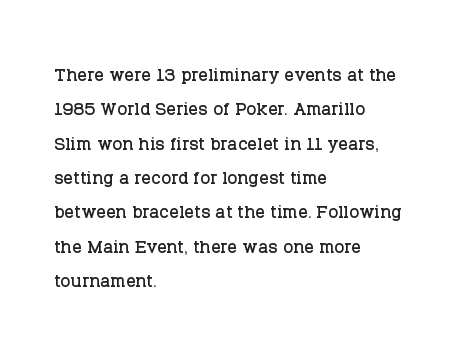
The rows are spaced the way most documents space them. Italic: no, the glyphs are upright roman. Reading down the block, your eye returns to a fixed left position each line. The words here are not underlined. Nothing unusual about the tracking: characters are spaced as the font intends.
